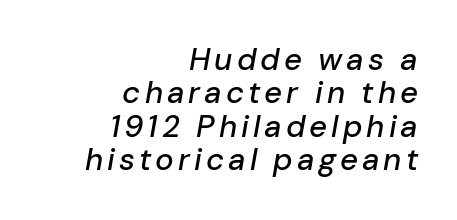
{"italic": "yes", "lean": "right", "slant_degrees": 10, "width": "normal", "stroke_contrast": "low", "x_height": "medium", "monospaced": "no", "underline": "no", "align": "right", "line_spacing": "tight", "line_spacing_ratio": 1.08, "glyph_px": 31}
